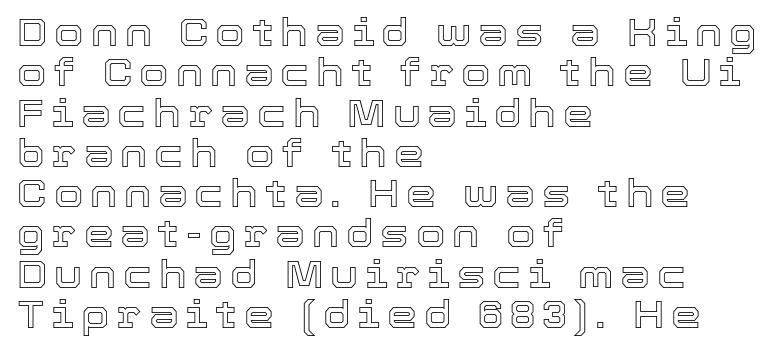
The rendering uses a small line-height, squeezing the rows. Think of a printed novel: that variable character pitch is what you see here. Designer's note — italics off, roman on. This rendering uses left alignment, leaving the right contour irregular. The zone under the glyphs is completely vacant.
